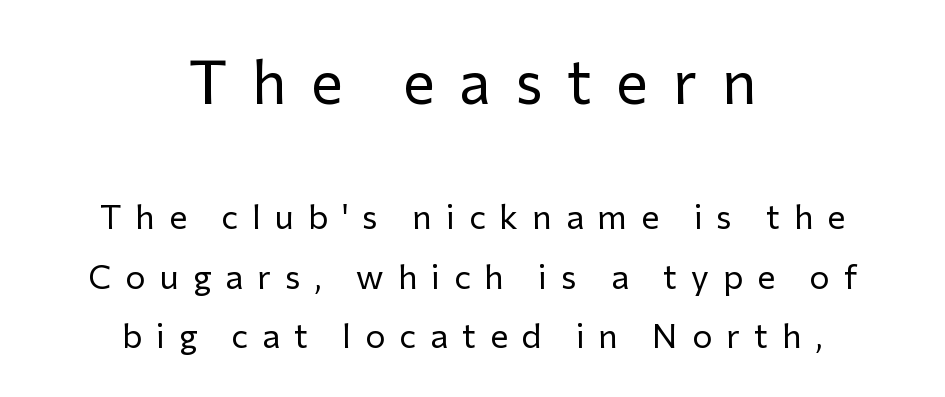
Q: Is the text bold? A: No.
Q: Is the text italic (slanted)? A: No, it is upright.
Q: Is the typeface a serif or a sans-serif typeface? A: Sans-serif.
Q: Is the text underlined? A: No.
Q: How is the paragraph aligned? A: Centered.
Q: Is the spacing between letters normal or unusually wide? A: Unusually wide.
Q: Which block of text is set in a larger size, the first (top) or the second (bottom)? A: The first (top) one.
Q: Width (condensed, normal, or wide)? A: Normal.
Q: Stroke contrast? A: Low.
Q: x-height? A: Medium.
Q: Monospaced? A: No.
